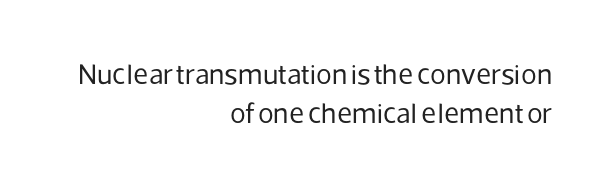
Whoever set this chose a conventional vertical rhythm. Each row of text sits above clean, open space. Nope, not italic — everything's standing straight. A light-to-regular cut is what we see here. Is the letter spacing exaggerated? No — it looks like the ordinary default.
